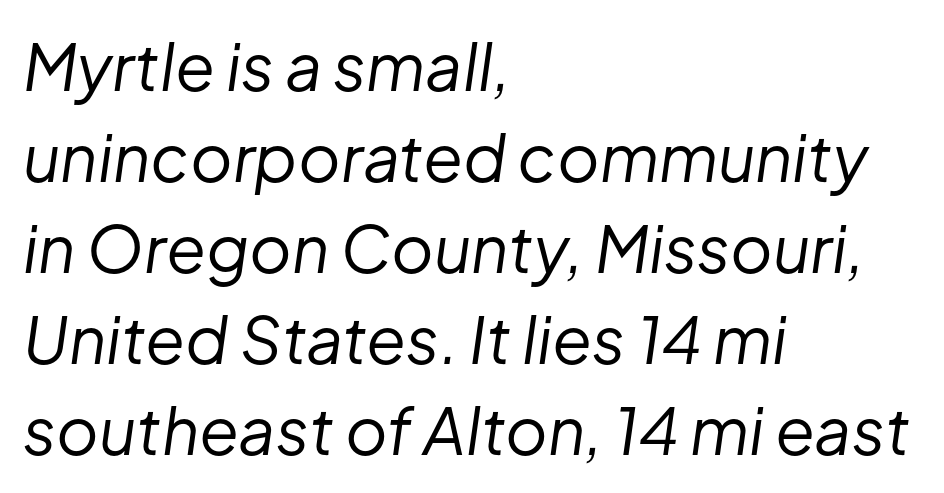
Q: Is the text bold? A: No.
Q: Is the text italic (slanted)? A: Yes, it leans right by about 8 degrees.
Q: Is the text underlined? A: No.
Q: How is the paragraph aligned? A: Left-aligned.
Q: Is the spacing between letters normal or unusually wide? A: Normal.
Q: Is the spacing between lines tight, normal or loose? A: Normal.
Q: Width (condensed, normal, or wide)? A: Normal.
Q: Stroke contrast? A: Low.
Q: x-height? A: Medium.
Q: Monospaced? A: No.
